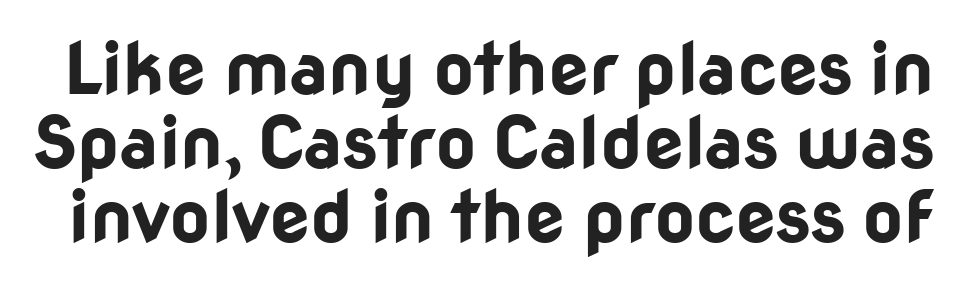
{"serif": "no", "italic": "no", "bold": "yes", "weight": "bold", "width": "normal", "stroke_contrast": "low", "x_height": "medium", "monospaced": "no", "underline": "no", "line_spacing": "tight", "line_spacing_ratio": 1.03, "letter_spacing": "normal", "letter_spacing_em": 0.0, "glyph_px": 72}
